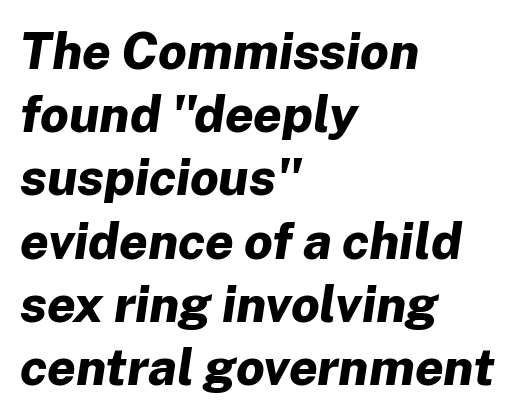
Q: Is the text bold? A: Yes.
Q: Is the text italic (slanted)? A: Yes, it leans right by about 8 degrees.
Q: Is the text underlined? A: No.
Q: How is the paragraph aligned? A: Left-aligned.
Q: Is the spacing between letters normal or unusually wide? A: Normal.
Q: Width (condensed, normal, or wide)? A: Normal.
Q: Stroke contrast? A: Low.
Q: x-height? A: Medium.
Q: Monospaced? A: No.
